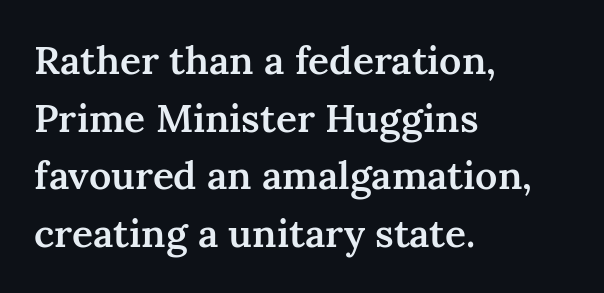
These lines sit exactly where default settings would place them. The foot of each line stays bare and open. The paragraph shown leans on its left margin. The strokes are fattened partway — semibold, not bold. Glyph-to-glyph distance matches everyday printed text.
